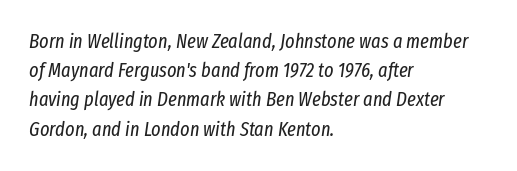
The image shows 20 px text type, italic (leaning right); set left-aligned, normal line spacing (1.46x), normal letter spacing, not underlined.
